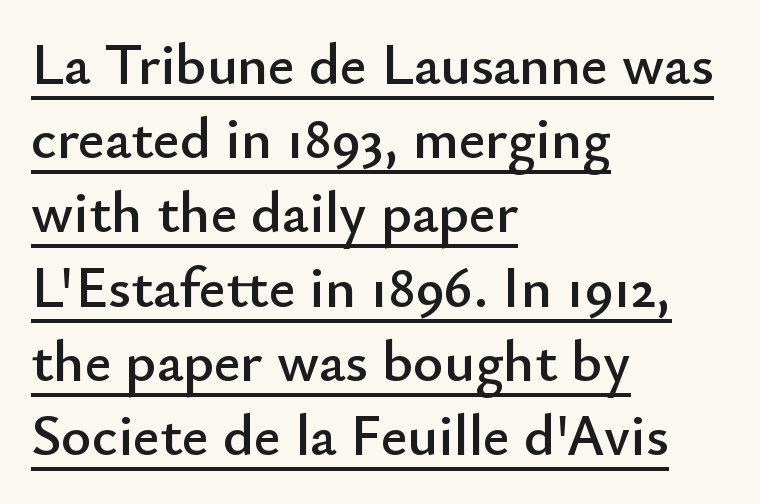
{"serif": "no", "italic": "no", "width": "normal", "stroke_contrast": "low", "x_height": "small", "monospaced": "no", "underline": "yes", "align": "left", "line_spacing": "normal", "line_spacing_ratio": 1.28, "letter_spacing": "normal", "letter_spacing_em": 0.0, "glyph_px": 58}
